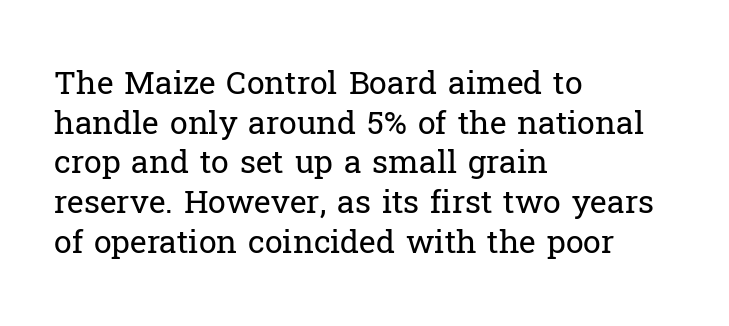
Q: Is the text bold? A: No.
Q: Is the text italic (slanted)? A: No, it is upright.
Q: Is the typeface a serif or a sans-serif typeface? A: Serif.
Q: Is the text underlined? A: No.
Q: How is the paragraph aligned? A: Left-aligned.
Q: Is the spacing between letters normal or unusually wide? A: Normal.
Q: Width (condensed, normal, or wide)? A: Normal.
Q: Stroke contrast? A: Low.
Q: x-height? A: Medium.
Q: Monospaced? A: No.
